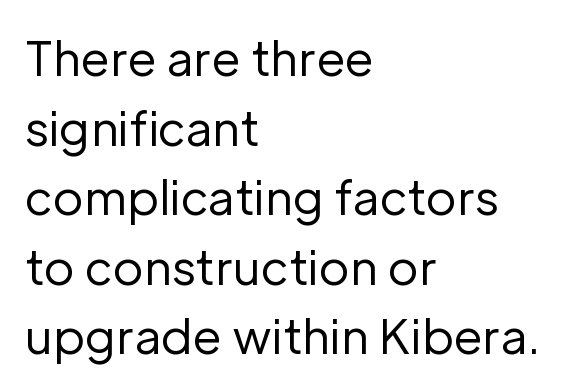
{"serif": "no", "italic": "no", "bold": "no", "weight": "regular", "width": "normal", "stroke_contrast": "low", "x_height": "medium", "monospaced": "no", "underline": "no", "align": "left", "line_spacing": "normal", "line_spacing_ratio": 1.48, "letter_spacing": "normal", "letter_spacing_em": 0.0, "glyph_px": 47}
